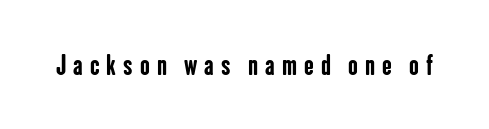
Q: Is the text bold? A: Yes.
Q: Is the text italic (slanted)? A: No, it is upright.
Q: Is the text underlined? A: No.
Q: Is the spacing between letters normal or unusually wide? A: Unusually wide.
